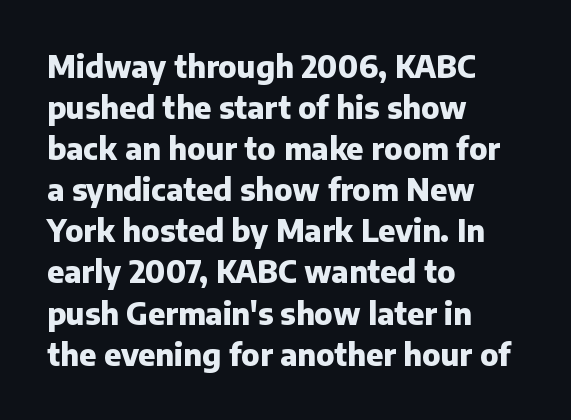
{"serif": "no", "italic": "no", "bold": "yes", "weight": "heavy", "width": "normal", "stroke_contrast": "low", "x_height": "medium", "monospaced": "no", "underline": "no", "align": "left", "line_spacing": "normal", "line_spacing_ratio": 1.37, "letter_spacing": "normal", "letter_spacing_em": 0.0, "glyph_px": 30}
